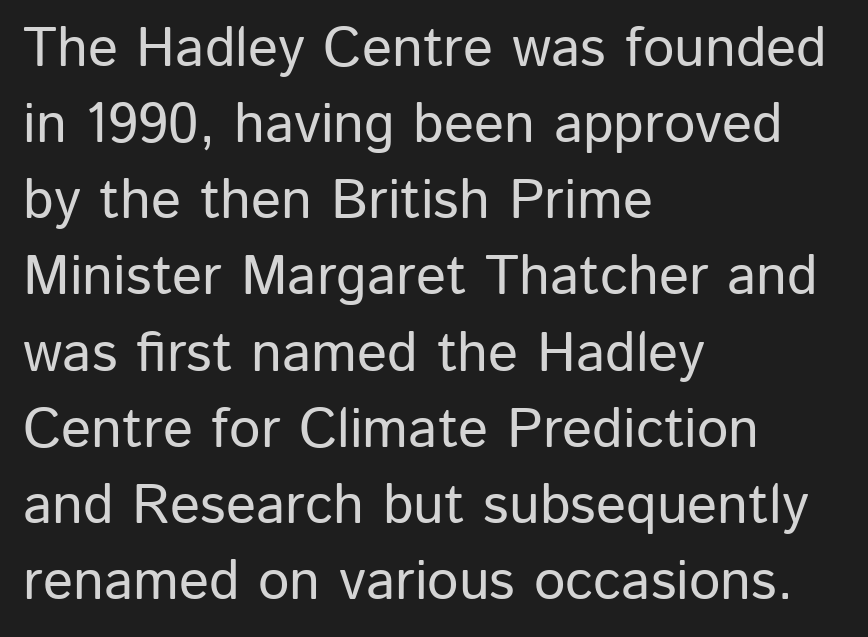
Is there much room between lines? A standard amount, neither cramped nor airy. All the whitespace from short lines collects on the right. To sum up the face: it is a sans, with no serifs. Does the lettering tilt? It doesn't — this is upright. Here the glyphs are tracked normally, forming tight word shapes.
